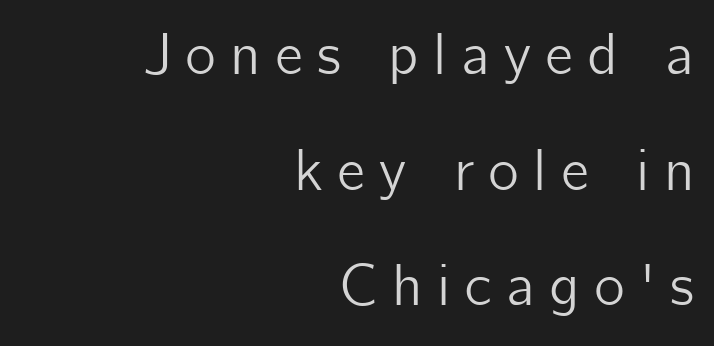
Spacing between characters has been opened up far beyond the box default. The lines are quadded right. A typesetter would call this leading open, well beyond the default. Look at the bottom of the vertical strokes: they stop flat, with no serifs. Looks like regular typesetting: each glyph gets only the width it needs. A roman cut, with each character standing at attention.
